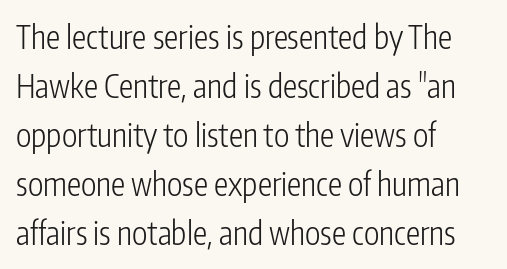
Compared with typical body copy, the letter spacing here is the same. The lettering stays uniformly vertical, giving the passage a roman look. Lines of text with bare space underneath. If you measured baseline to baseline, you'd find a middling distance.
